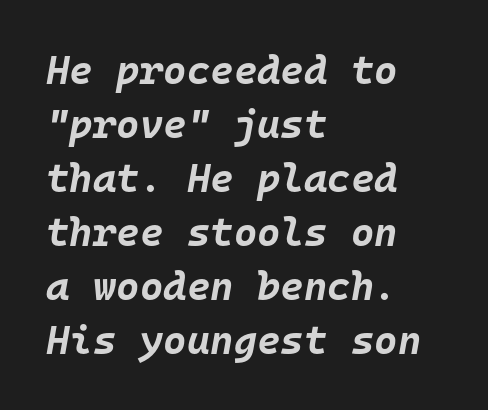
Observe the ordinary spacing: letters are neighbours, not strangers. The lines sit at an ordinary, default distance from one another. A classic flush-left, rag-right setting is used for this passage. The glyphs are unaccompanied by any horizontal stroke below them. Each glyph is drawn with heavy, bold strokes. These lines are rendered in a fixed-pitch font.
